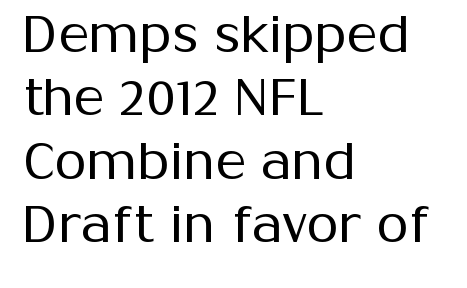
Plain, unruled lines of type. These lines are rendered in a variable-pitch font. Stroke mass is kept to a normal reading level or below. The designer went with a sans here, leaving each stem footless. You can tell it's not italic because the verticals are truly vertical. Words appear dense and cohesive because spacing is normal.
